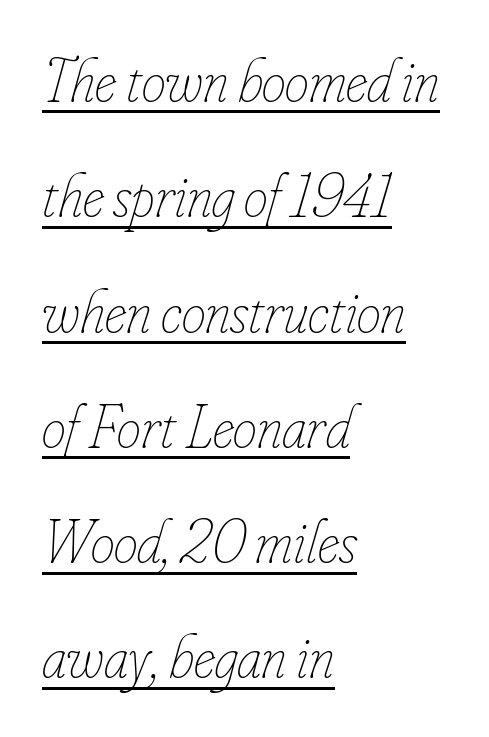
{"italic": "yes", "lean": "right", "slant_degrees": 16, "bold": "no", "weight": "thin", "width": "condensed", "stroke_contrast": "low", "x_height": "small", "monospaced": "no", "underline": "yes", "align": "left", "line_spacing_ratio": 1.89, "letter_spacing": "normal", "letter_spacing_em": 0.0, "glyph_px": 61}
